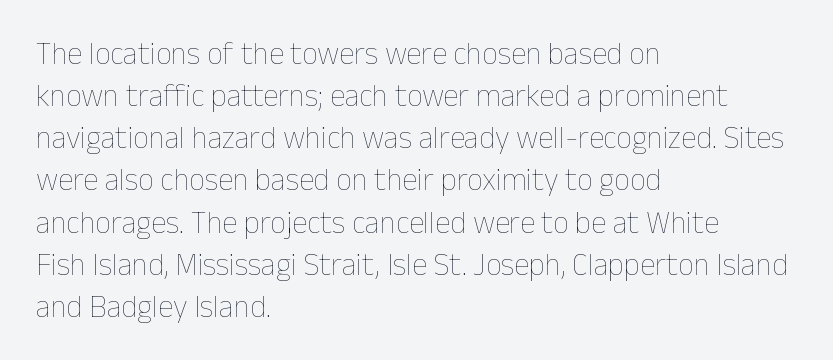
Q: Is the text bold? A: No.
Q: Is the text italic (slanted)? A: No, it is upright.
Q: Is the text underlined? A: No.
Q: How is the paragraph aligned? A: Left-aligned.
Q: Is the spacing between letters normal or unusually wide? A: Normal.
Q: Is the spacing between lines tight, normal or loose? A: Normal.
Q: Width (condensed, normal, or wide)? A: Normal.
Q: Stroke contrast? A: Low.
Q: x-height? A: Medium.
Q: Monospaced? A: No.
